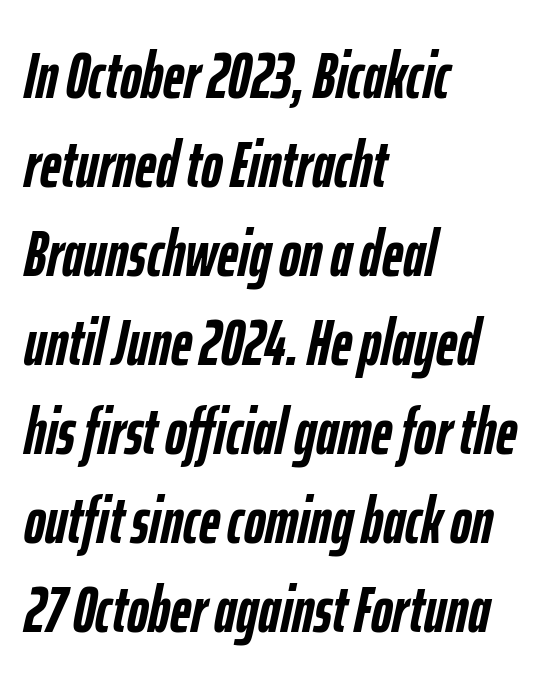
Q: Is the text bold? A: Yes.
Q: Is the text italic (slanted)? A: Yes, it leans right by about 12 degrees.
Q: Is the text underlined? A: No.
Q: How is the paragraph aligned? A: Left-aligned.
Q: Is the spacing between letters normal or unusually wide? A: Normal.
Q: Is the spacing between lines tight, normal or loose? A: Normal.
Q: Width (condensed, normal, or wide)? A: Condensed.
Q: Stroke contrast? A: Low.
Q: x-height? A: Medium.
Q: Monospaced? A: No.
